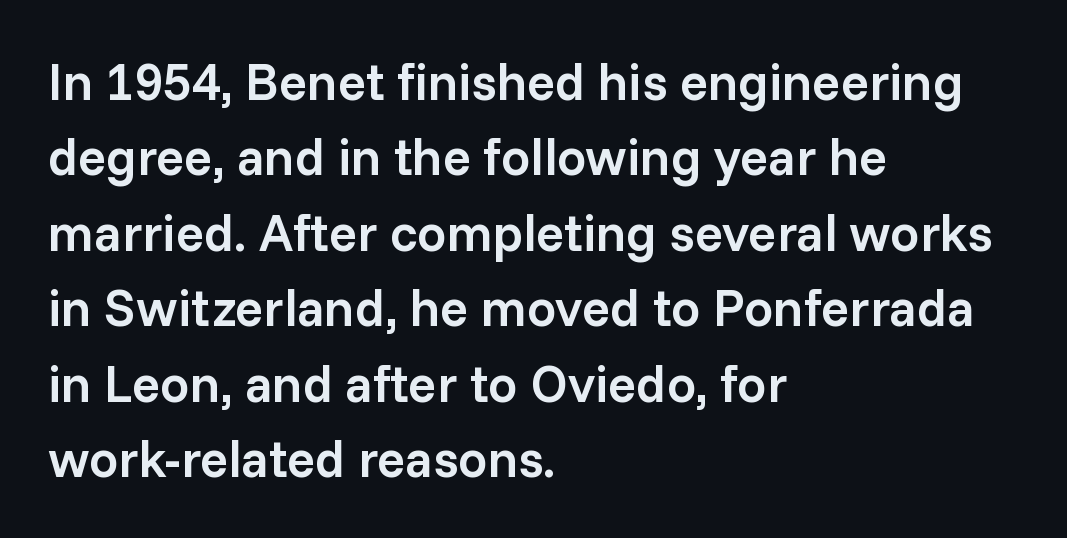
Q: Is the text bold? A: Semi-bold.
Q: Is the text italic (slanted)? A: No, it is upright.
Q: Is the typeface a serif or a sans-serif typeface? A: Sans-serif.
Q: Is the text underlined? A: No.
Q: How is the paragraph aligned? A: Left-aligned.
Q: Is the spacing between letters normal or unusually wide? A: Normal.
Q: Is the spacing between lines tight, normal or loose? A: Normal.
Q: Width (condensed, normal, or wide)? A: Normal.
Q: Stroke contrast? A: Low.
Q: x-height? A: Medium.
Q: Monospaced? A: No.
